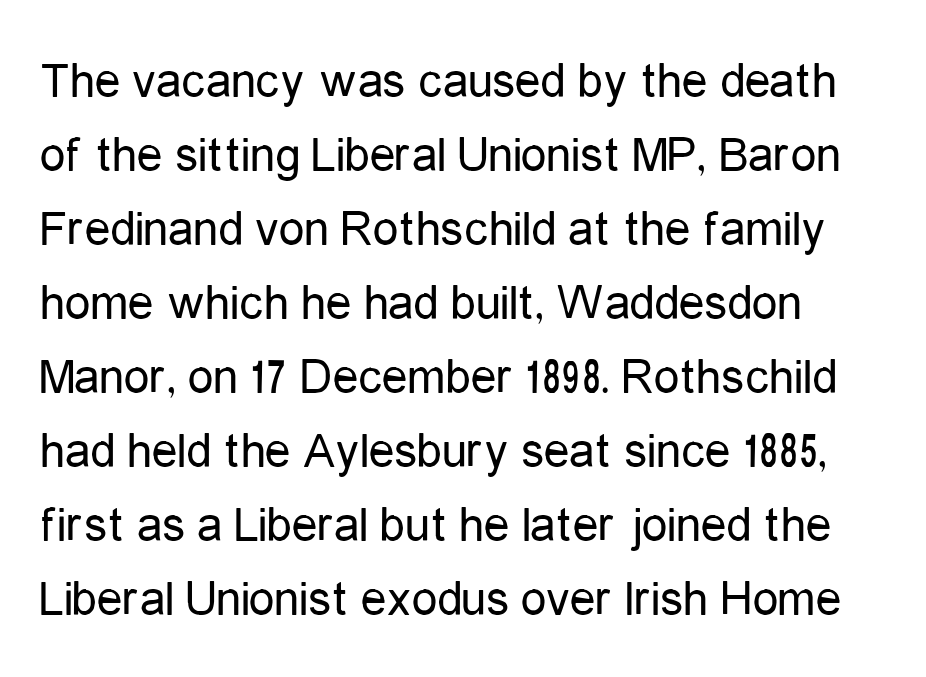
Q: Is the text bold? A: No.
Q: Is the text italic (slanted)? A: No, it is upright.
Q: Is the typeface a serif or a sans-serif typeface? A: Sans-serif.
Q: Is the text underlined? A: No.
Q: Is the spacing between letters normal or unusually wide? A: Normal.
Q: Is the spacing between lines tight, normal or loose? A: Normal.
Q: Width (condensed, normal, or wide)? A: Condensed.
Q: Stroke contrast? A: Low.
Q: x-height? A: Medium.
Q: Monospaced? A: No.
